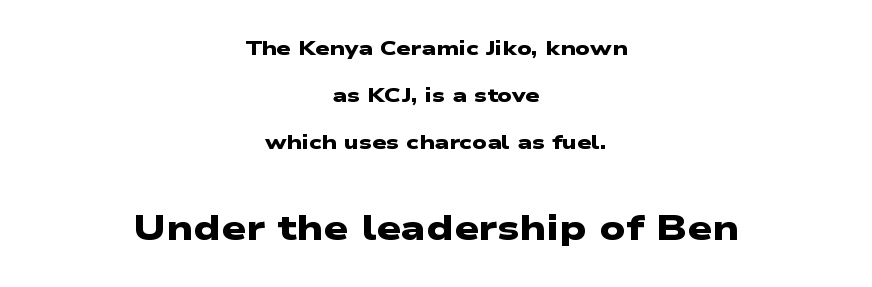
{"serif": "no", "bold": "yes", "weight": "heavy", "width": "wide", "stroke_contrast": "low", "x_height": "medium", "monospaced": "no", "underline": "no", "align": "center", "line_spacing": "loose", "line_spacing_ratio": 2.36, "letter_spacing": "normal", "letter_spacing_em": 0.0, "larger_block": "second", "size_ratio": 1.75, "glyph_px": 35}
